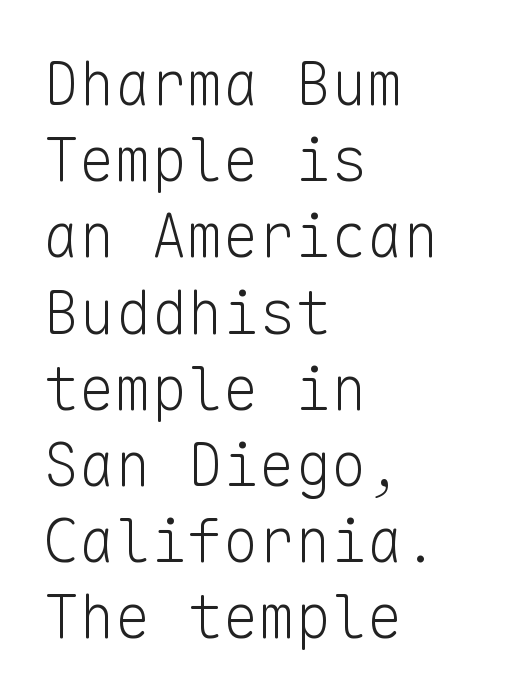
Q: Is the text bold? A: No.
Q: Is the text italic (slanted)? A: No, it is upright.
Q: Is the typeface a serif or a sans-serif typeface? A: Sans-serif.
Q: Is the text underlined? A: No.
Q: How is the paragraph aligned? A: Left-aligned.
Q: Is the spacing between letters normal or unusually wide? A: Normal.
Q: Is the spacing between lines tight, normal or loose? A: Normal.
Q: Width (condensed, normal, or wide)? A: Normal.
Q: Stroke contrast? A: Low.
Q: x-height? A: Medium.
Q: Monospaced? A: Yes.
